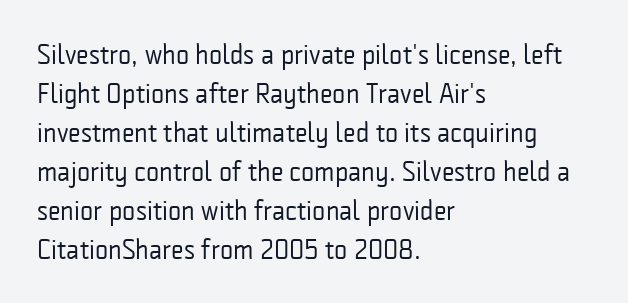
{"serif": "no", "italic": "no", "bold": "no", "weight": "regular", "width": "condensed", "stroke_contrast": "low", "x_height": "medium", "monospaced": "no", "underline": "no", "align": "left", "line_spacing": "normal", "line_spacing_ratio": 1.39, "letter_spacing": "normal", "letter_spacing_em": 0.0, "glyph_px": 28}
